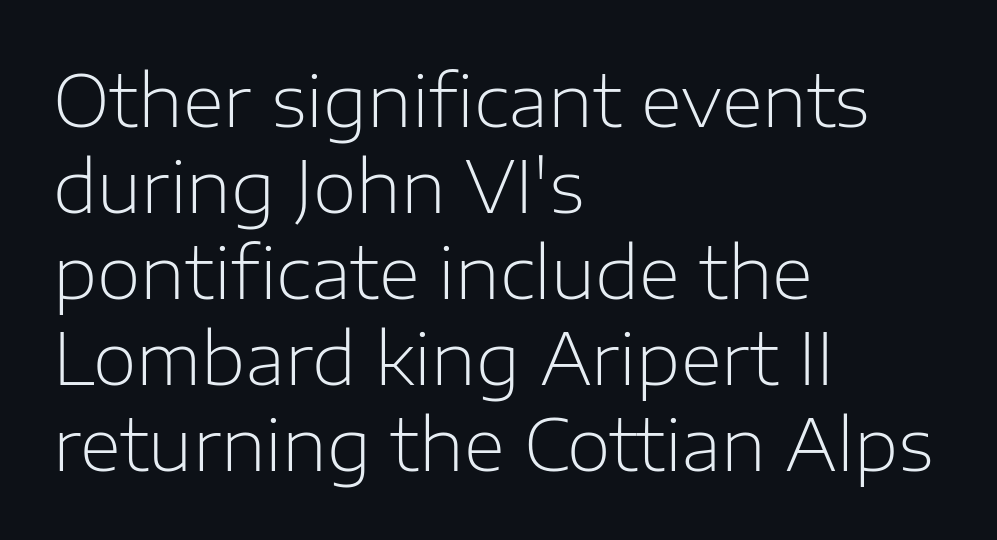
{"serif": "no", "italic": "no", "bold": "no", "weight": "light", "width": "normal", "stroke_contrast": "low", "x_height": "medium", "monospaced": "no", "underline": "no", "align": "left", "line_spacing_ratio": 1.21, "letter_spacing": "normal", "letter_spacing_em": 0.0, "glyph_px": 71}
